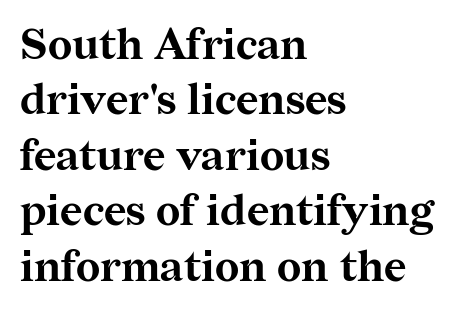
{"serif": "yes", "italic": "no", "bold": "yes", "weight": "bold", "width": "normal", "stroke_contrast": "medium", "x_height": "medium", "monospaced": "no", "underline": "no", "align": "left", "line_spacing": "normal", "line_spacing_ratio": 1.29, "letter_spacing": "normal", "letter_spacing_em": 0.0, "glyph_px": 43}
